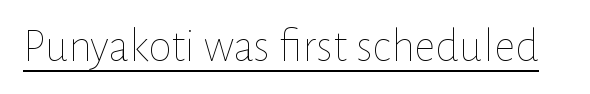
The image shows 47 px thin type, upright; set normal letter spacing, underlined; low stroke contrast and a medium x-height.
